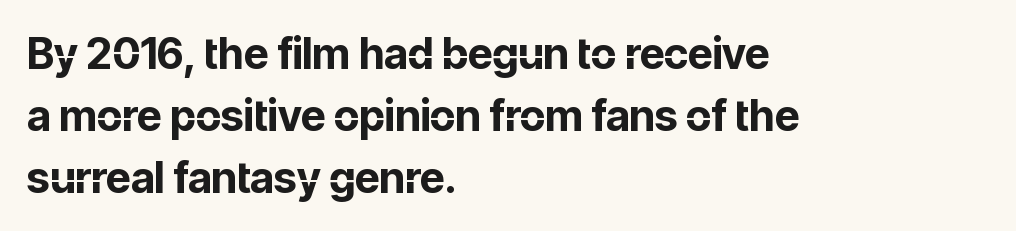
{"serif": "no", "italic": "no", "bold": "yes", "weight": "bold", "width": "normal", "stroke_contrast": "low", "x_height": "medium", "monospaced": "no", "underline": "no", "align": "left", "line_spacing": "normal", "line_spacing_ratio": 1.44, "letter_spacing": "normal", "letter_spacing_em": 0.0, "glyph_px": 43}
